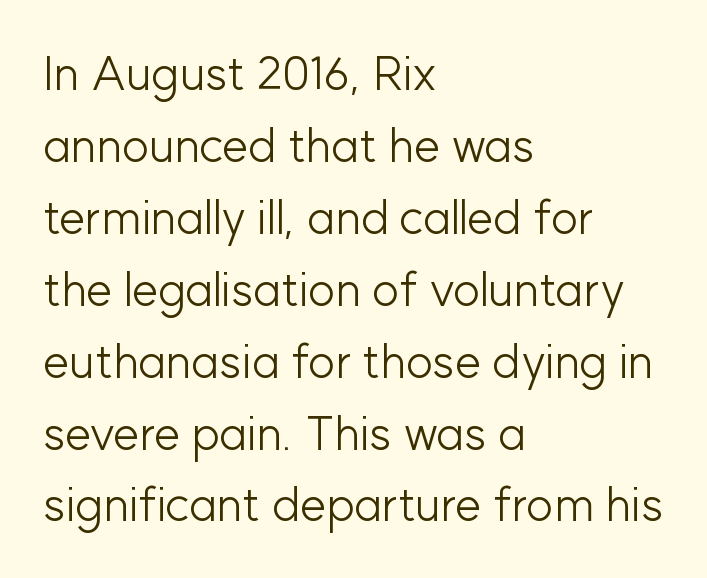
{"serif": "no", "italic": "no", "bold": "no", "weight": "light", "width": "normal", "stroke_contrast": "low", "x_height": "medium", "monospaced": "no", "underline": "no", "align": "left", "line_spacing": "normal", "line_spacing_ratio": 1.53, "letter_spacing": "normal", "letter_spacing_em": 0.0, "glyph_px": 47}
